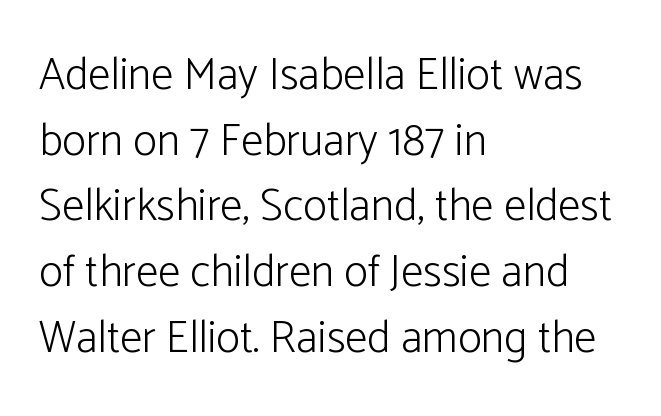
Q: Is the text bold? A: No.
Q: Is the text italic (slanted)? A: No, it is upright.
Q: Is the typeface a serif or a sans-serif typeface? A: Sans-serif.
Q: Is the text underlined? A: No.
Q: How is the paragraph aligned? A: Left-aligned.
Q: Is the spacing between letters normal or unusually wide? A: Normal.
Q: Is the spacing between lines tight, normal or loose? A: Normal.
Q: Width (condensed, normal, or wide)? A: Normal.
Q: Stroke contrast? A: Low.
Q: x-height? A: Medium.
Q: Monospaced? A: No.
